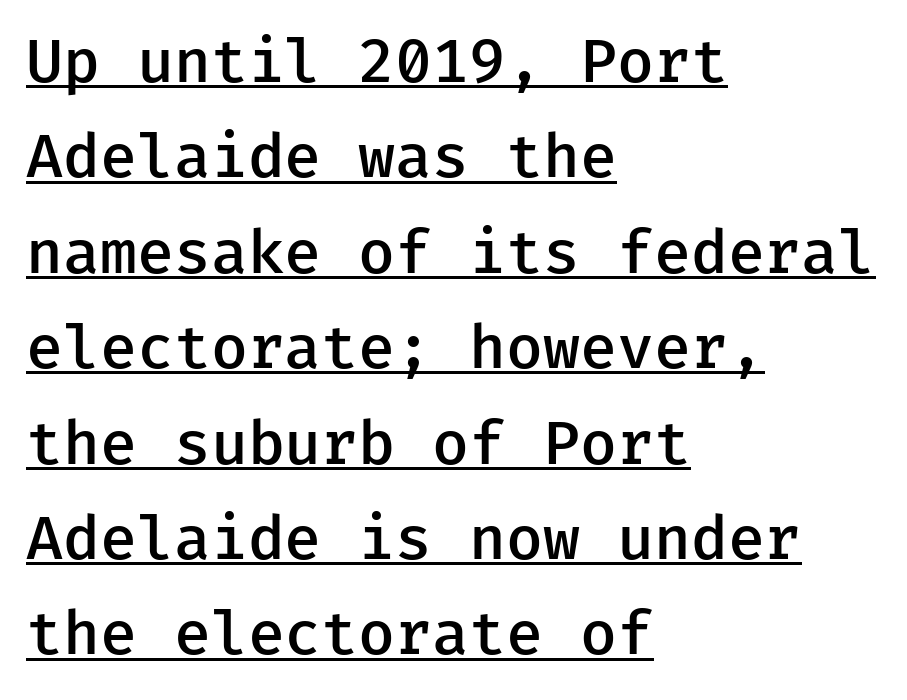
Somebody hit Ctrl+U on this one — the words are underlined. To sum up the face: it is a sans, with no serifs. Tracking value appears to be zero — textbook default spacing. The paragraph has a hard left edge and a soft right edge. Normally led — the rows are evenly, conventionally spaced. You could count columns in this text — the font is strictly monospaced.
